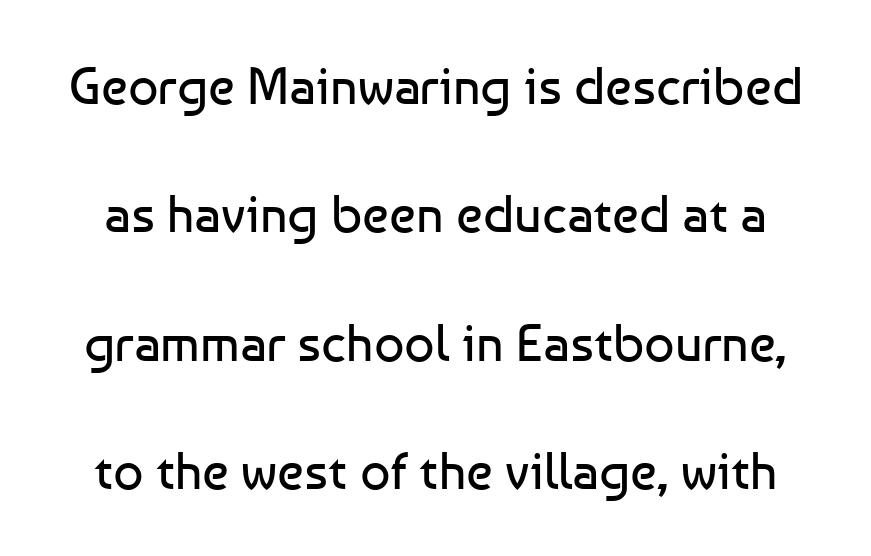
The image shows 53 px regular-weight sans-serif type, upright; set loose line spacing (2.42x), normal letter spacing, not underlined; low stroke contrast and a medium x-height.
